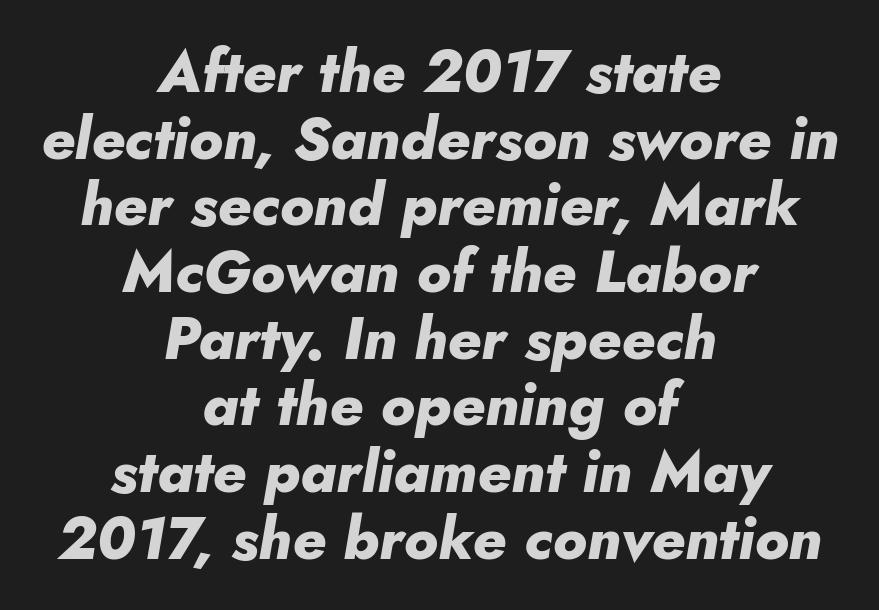
The rag falls on both sides of this text block equally. This sample has the flowing, uneven cadence of proportional lettering. The rendering uses a small line-height, squeezing the rows. Quick note: underline off. Stroke thickness is high; the sample reads as a true bold. Each word holds together tightly as a unit, with standard inter-letter gaps.
